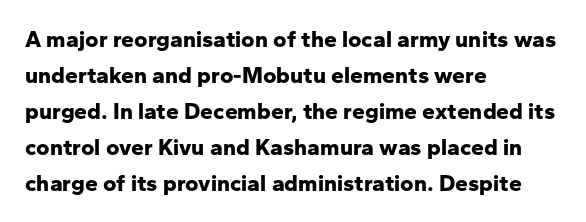
The line-height multiplier appears to be the usual default. Plain, unruled lines of type. The type is set solid horizontally, with unmodified tracking. Horizontal alignment here is leftward, the default for most running prose. Does the weight exceed regular? Yes, all the way to bold.
